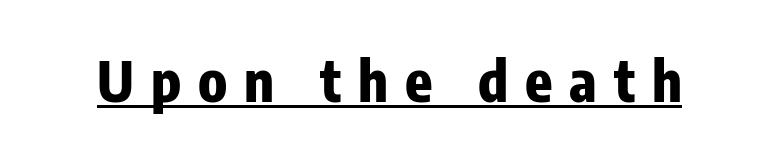
These lines carry a lot of weight — the face is fully bold. It's the straight-up-and-down kind of type. The passage shown is typed in a proportional face where columns would drift. The typeface chosen for these lines omits serifs. Descenders here cross a horizontal rule under the line.
